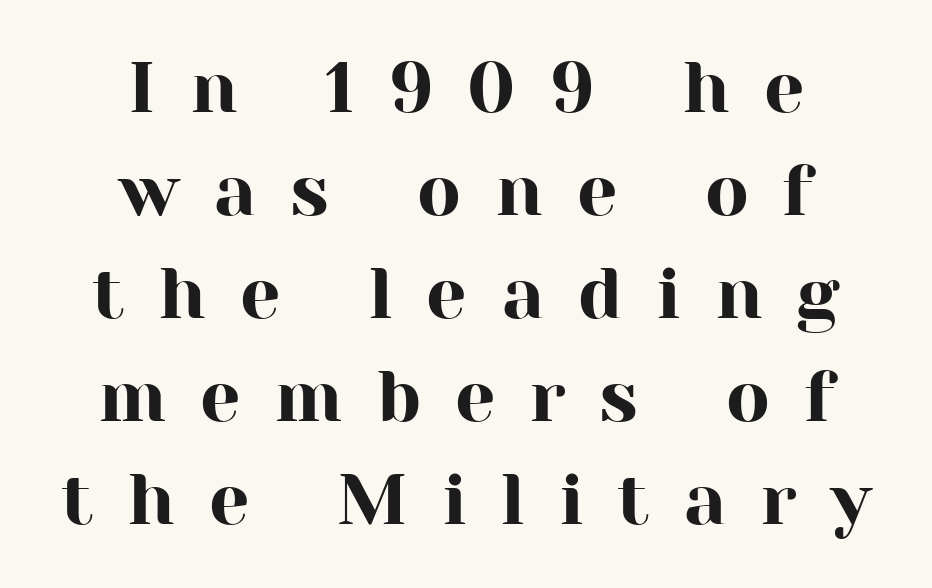
The image shows 72 px serif type, upright; set centered, normal line spacing (1.43x), unusually wide letter spacing (+0.47 em), not underlined; high stroke contrast and a medium x-height.
